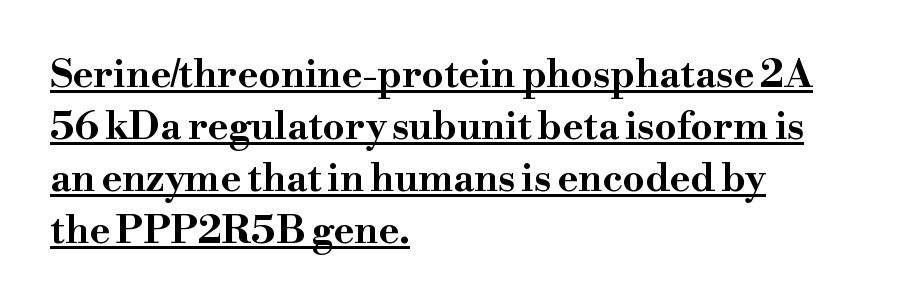
Standard letterfit; no display-style spreading of the glyphs. I'd describe the lettering as bold — thick and assertive. Character widths vary here, with narrow letters taking less room than wide ones. Emphasis is given by a line drawn under the lettering. The ragged edge is on the right, which tells us the setting is flush left.
